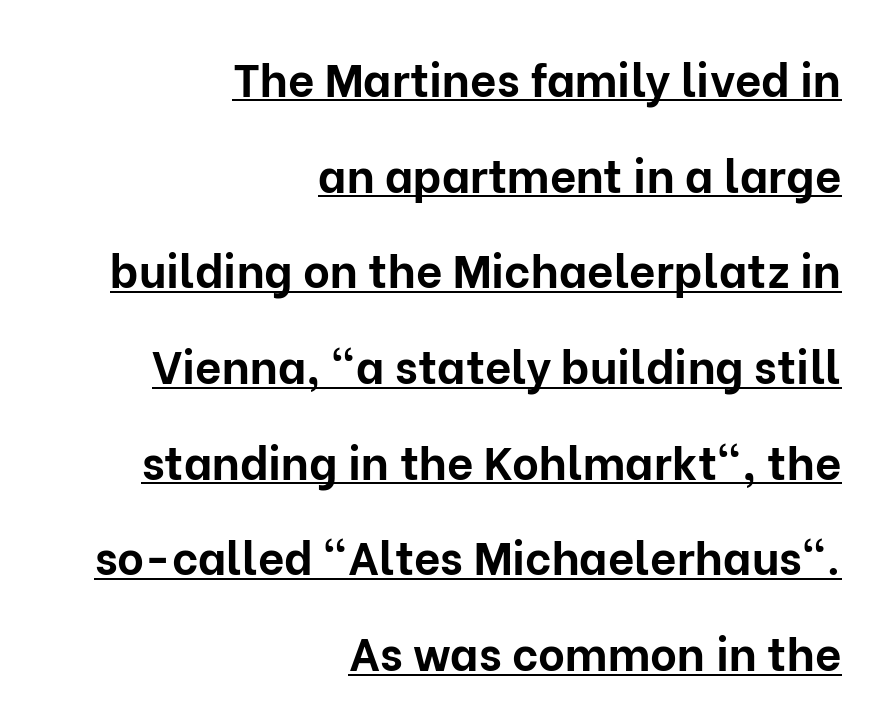
The image shows 46 px bold sans-serif type, upright; set right-aligned, loose line spacing (2.08x), normal letter spacing, underlined; low stroke contrast and a medium x-height.
